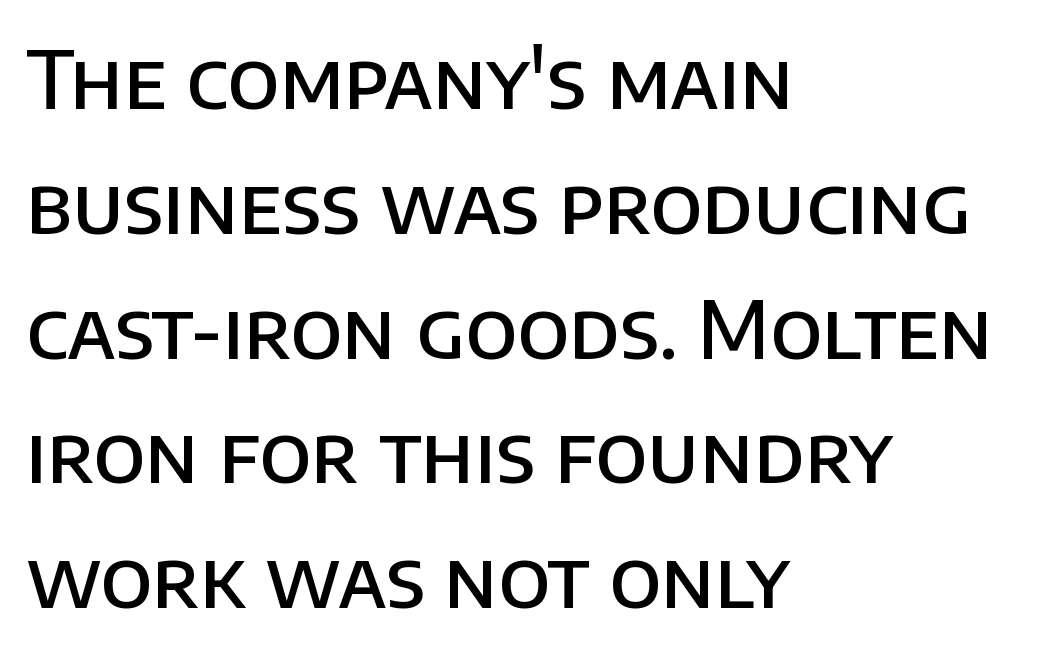
The image shows 80 px semibold sans-serif type, upright; set left-aligned, normal line spacing (1.56x), normal letter spacing, not underlined; low stroke contrast and a large x-height.
